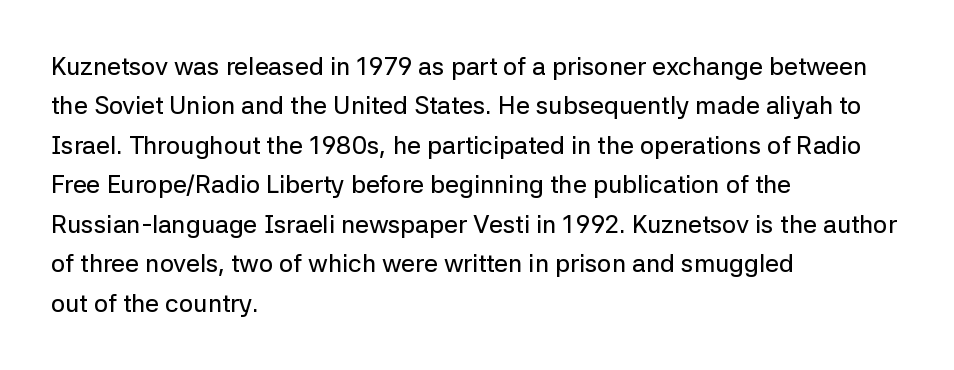
{"italic": "no", "underline": "no", "align": "left", "line_spacing": "normal", "line_spacing_ratio": 1.58, "letter_spacing": "normal", "letter_spacing_em": 0.0, "glyph_px": 25}
